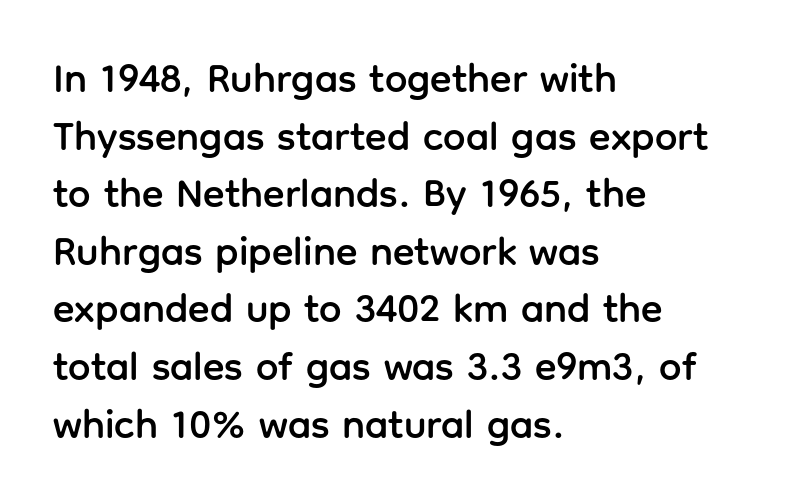
The image shows 40 px sans-serif type, upright; set left-aligned, normal line spacing (1.44x), normal letter spacing, not underlined; low stroke contrast and a medium x-height.
